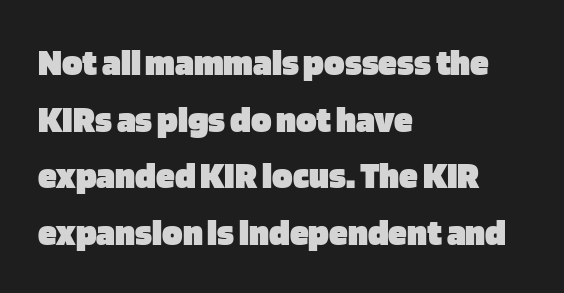
{"serif": "no", "italic": "no", "bold": "yes", "weight": "heavy", "width": "normal", "stroke_contrast": "low", "x_height": "large", "monospaced": "no", "underline": "no", "align": "left", "line_spacing": "normal", "line_spacing_ratio": 1.49, "letter_spacing": "normal", "letter_spacing_em": 0.0, "glyph_px": 38}
